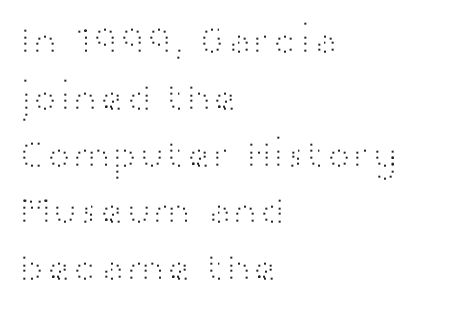
The lettering stays uniformly vertical, giving the passage a roman look. Is this a fixed-width face? No — the glyphs have proportional, varying widths. Anything drawn beneath the words? Only blank space. Look at the tracking — it's just the regular setting, nothing added. The lines sit at an ordinary, default distance from one another.
